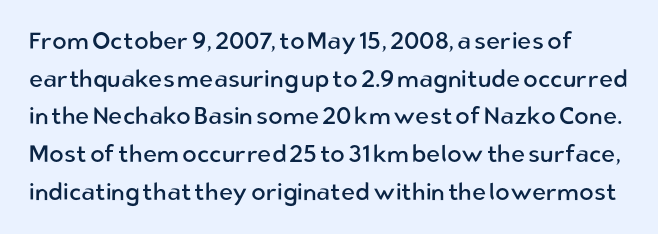
Normally led — the rows are evenly, conventionally spaced. Think standard paragraph weight, or any step lighter than that. Plain, unruled lines of type. Each word holds together tightly as a unit, with standard inter-letter gaps. It's the straight-up-and-down kind of type.
